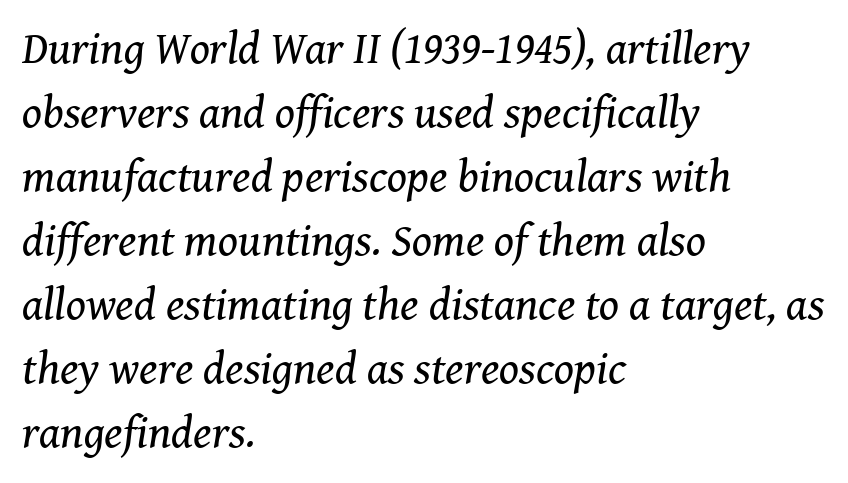
Q: Is the text bold? A: No.
Q: Is the text italic (slanted)? A: Yes, it leans right by about 8 degrees.
Q: Is the typeface a serif or a sans-serif typeface? A: Serif.
Q: Is the text underlined? A: No.
Q: How is the paragraph aligned? A: Left-aligned.
Q: Is the spacing between letters normal or unusually wide? A: Normal.
Q: Is the spacing between lines tight, normal or loose? A: Normal.
Q: Width (condensed, normal, or wide)? A: Normal.
Q: Stroke contrast? A: Medium.
Q: x-height? A: Medium.
Q: Monospaced? A: No.
